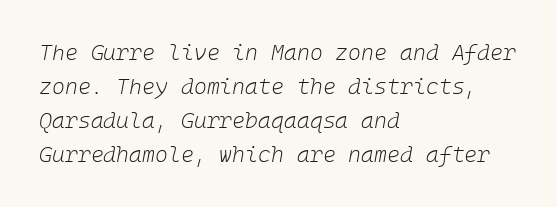
The image shows 22 px text type, italic (leaning right); set left-aligned, normal line spacing (1.54x), normal letter spacing, not underlined.
